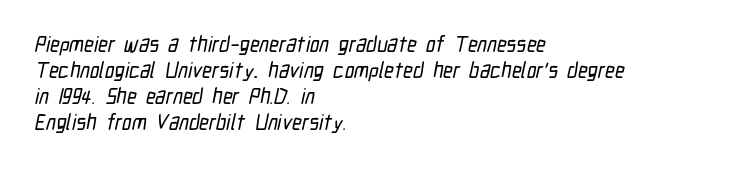
Q: Is the text underlined? A: No.
Q: How is the paragraph aligned? A: Left-aligned.
Q: Is the spacing between letters normal or unusually wide? A: Normal.
